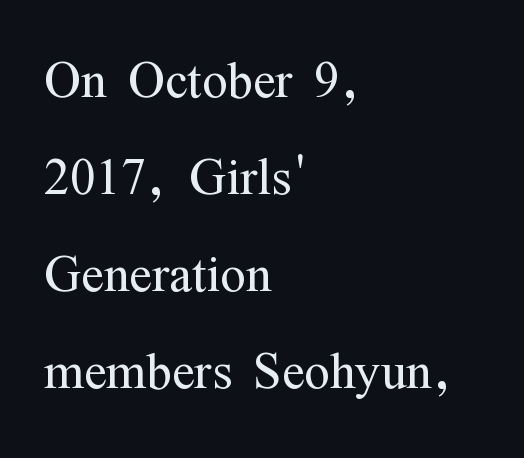
Q: Is the text bold? A: No.
Q: Is the text italic (slanted)? A: No, it is upright.
Q: Is the typeface a serif or a sans-serif typeface? A: Serif.
Q: Is the text underlined? A: No.
Q: How is the paragraph aligned? A: Left-aligned.
Q: Is the spacing between letters normal or unusually wide? A: Normal.
Q: Is the spacing between lines tight, normal or loose? A: Normal.
Q: Width (condensed, normal, or wide)? A: Condensed.
Q: Stroke contrast? A: Medium.
Q: x-height? A: Medium.
Q: Monospaced? A: No.
